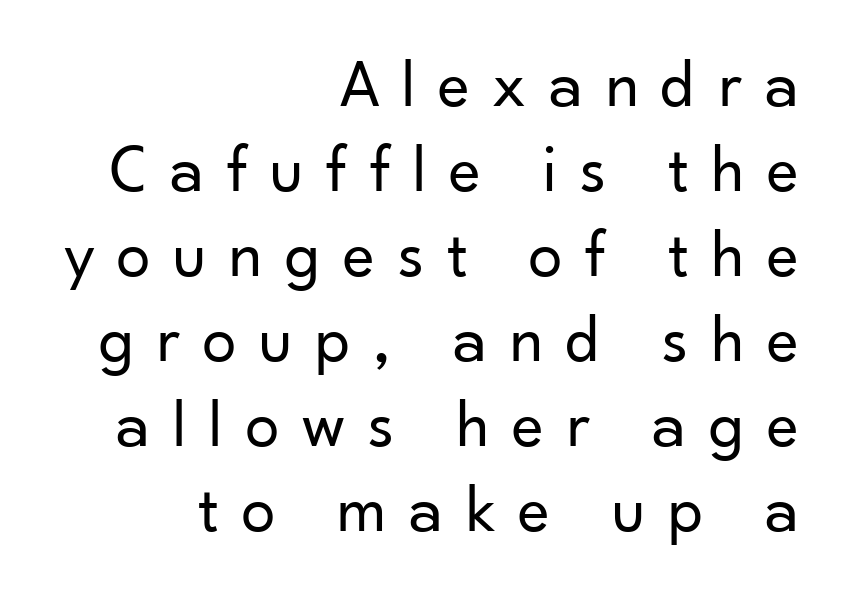
The lines in this sample share a right terminus and differ only in where they begin. To sum up the face: it is a sans, with no serifs. This block has exactly the height ordinary leading produces. Is this a fixed-width face? No — the glyphs have proportional, varying widths. If you drew a line through each stem, it would be perfectly vertical.
